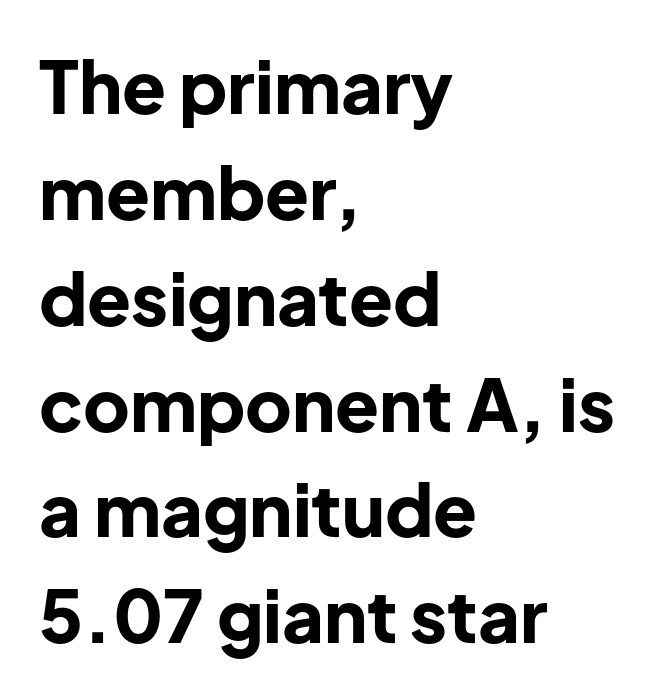
{"serif": "no", "italic": "no", "bold": "yes", "weight": "bold", "width": "normal", "stroke_contrast": "low", "x_height": "medium", "monospaced": "no", "underline": "no", "align": "left", "line_spacing": "normal", "line_spacing_ratio": 1.47, "letter_spacing": "normal", "letter_spacing_em": 0.0, "glyph_px": 72}
